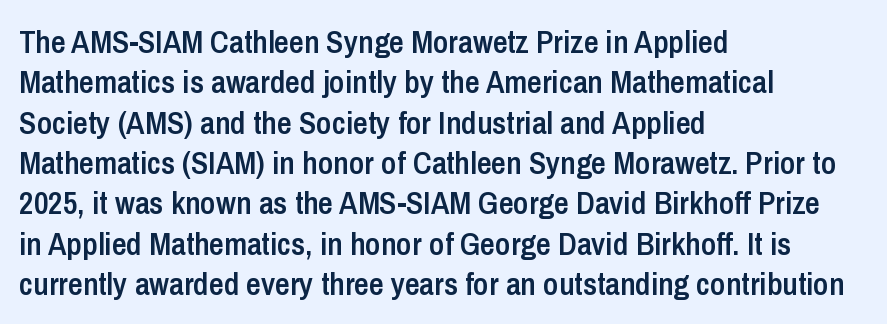
Q: Is the text bold? A: Semi-bold.
Q: Is the text italic (slanted)? A: No, it is upright.
Q: Is the typeface a serif or a sans-serif typeface? A: Sans-serif.
Q: Is the text underlined? A: No.
Q: How is the paragraph aligned? A: Left-aligned.
Q: Is the spacing between letters normal or unusually wide? A: Normal.
Q: Is the spacing between lines tight, normal or loose? A: Normal.
Q: Width (condensed, normal, or wide)? A: Condensed.
Q: Stroke contrast? A: Low.
Q: x-height? A: Medium.
Q: Monospaced? A: No.
